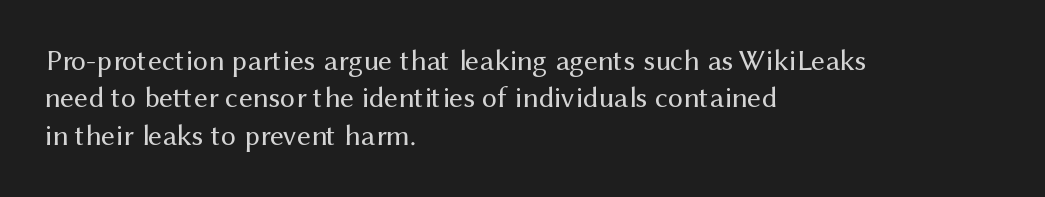
The image shows 30 px regular-weight sans-serif type, upright; set left-aligned, normal line spacing (1.25x), normal letter spacing, not underlined; medium stroke contrast and a medium x-height.
